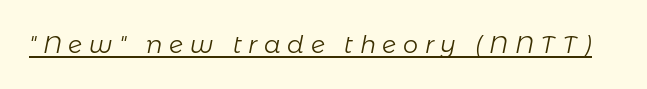
These characters rest on top of a visible drawn line. The font sits on the lighter half of the weight spectrum, regular included. Honestly, the letter spacing is so wide it's the main thing you notice. This sample uses an oblique cut, with every glyph tilted off the vertical.
